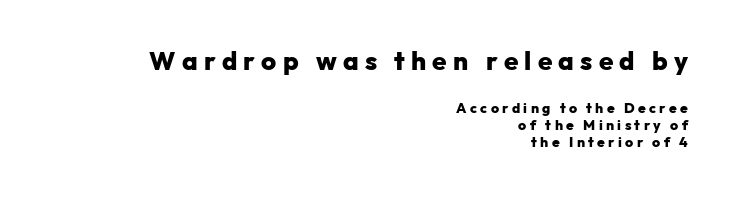
Q: Is the text bold? A: Yes.
Q: Is the text italic (slanted)? A: No, it is upright.
Q: Is the text underlined? A: No.
Q: How is the paragraph aligned? A: Right-aligned.
Q: Is the spacing between letters normal or unusually wide? A: Unusually wide.
Q: Which block of text is set in a larger size, the first (top) or the second (bottom)? A: The first (top) one.
